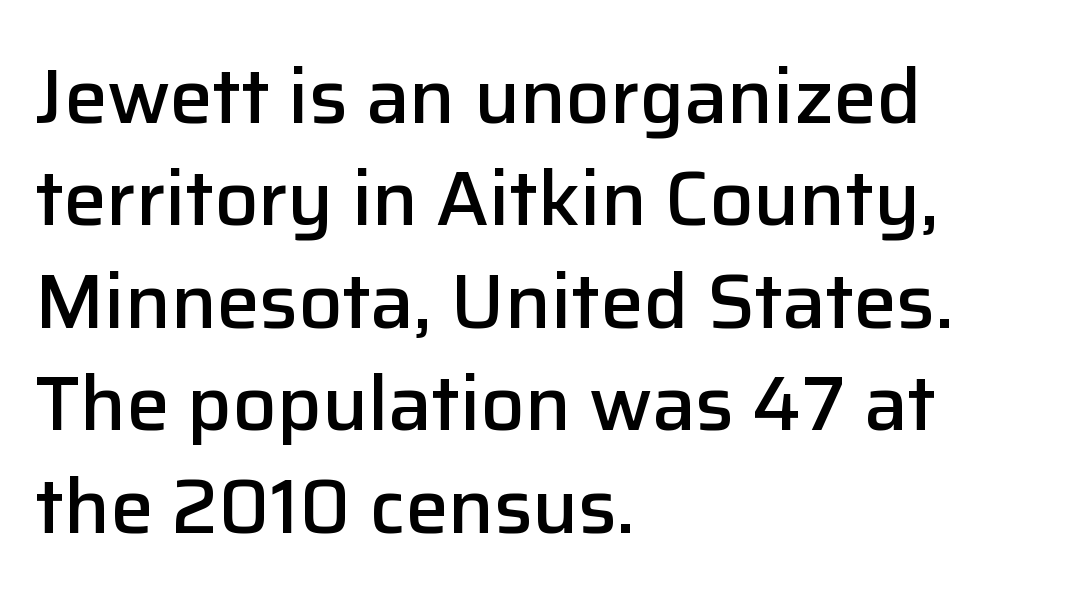
{"serif": "no", "italic": "no", "bold": "semi", "weight": "semibold", "width": "normal", "stroke_contrast": "low", "x_height": "medium", "monospaced": "no", "underline": "no", "align": "left", "line_spacing": "normal", "line_spacing_ratio": 1.33, "letter_spacing": "normal", "letter_spacing_em": 0.0, "glyph_px": 77}
